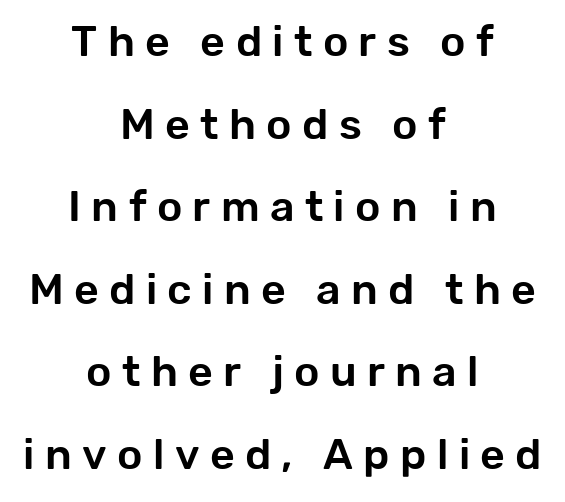
The image shows 43 px sans-serif type, upright; set centered, loose line spacing (1.92x), unusually wide letter spacing (+0.24 em), not underlined; low stroke contrast and a medium x-height.
